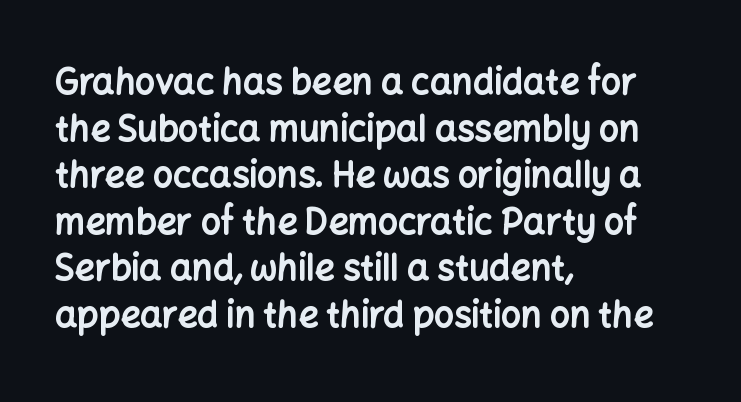
The image shows 35 px bold sans-serif type, upright; set left-aligned, normal line spacing (1.33x), normal letter spacing, not underlined; low stroke contrast and a medium x-height.
